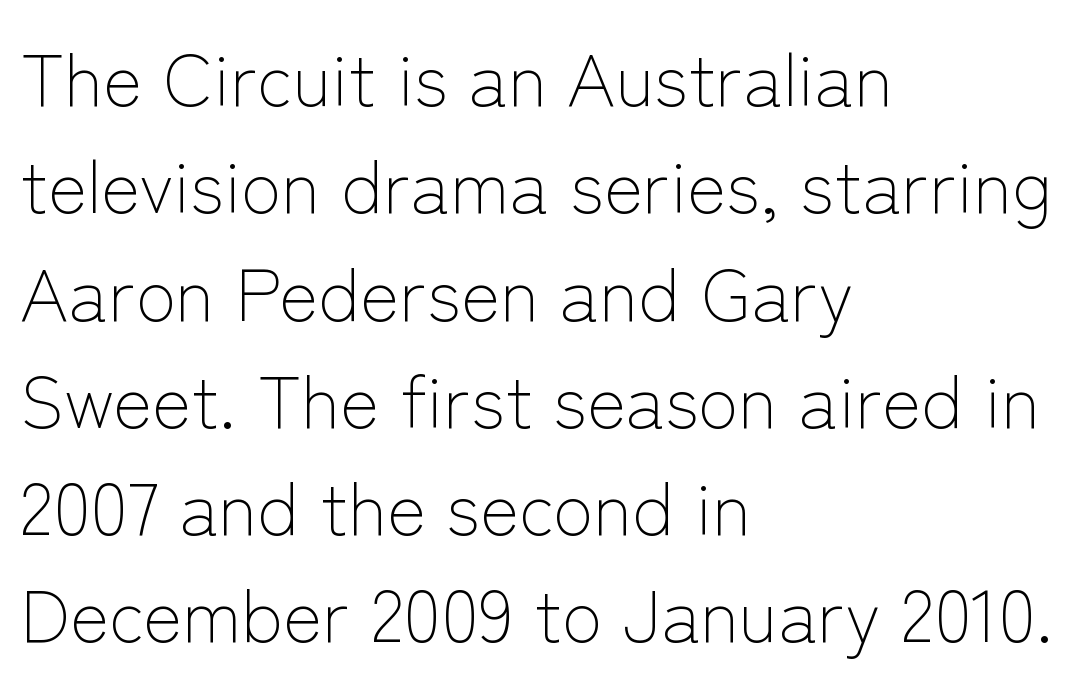
The image shows 74 px light sans-serif type, upright; set left-aligned, normal line spacing (1.45x), normal letter spacing, not underlined; low stroke contrast and a medium x-height.
